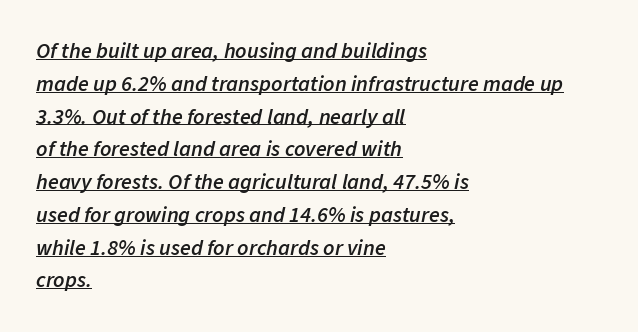
{"italic": "yes", "lean": "right", "slant_degrees": 11, "bold": "semi", "underline": "yes", "align": "left", "line_spacing": "normal", "line_spacing_ratio": 1.49, "letter_spacing": "normal", "letter_spacing_em": 0.0, "glyph_px": 22}
